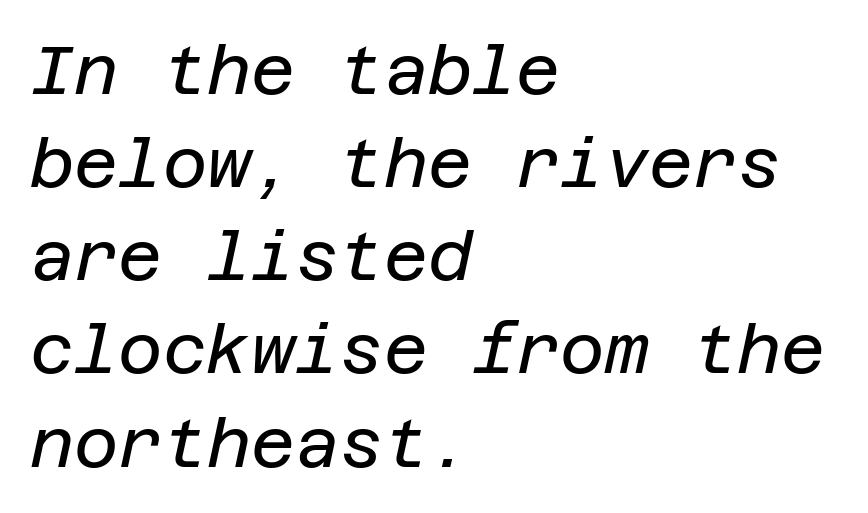
The image shows 68 px regular-weight type, italic (leaning right); set left-aligned, normal line spacing (1.37x), normal letter spacing, not underlined; low stroke contrast and a large x-height.
